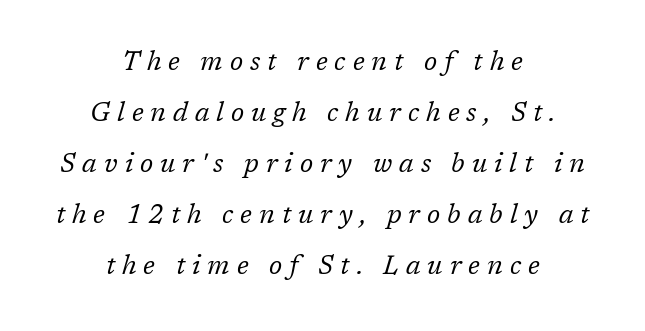
The image shows 26 px text type, italic (leaning right); set centered, loose line spacing (1.96x), unusually wide letter spacing (+0.27 em), not underlined.
